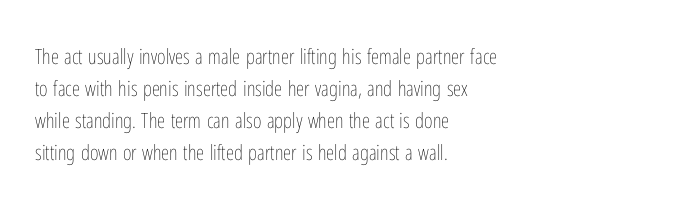
Q: Is the text bold? A: No.
Q: Is the text italic (slanted)? A: No, it is upright.
Q: Is the text underlined? A: No.
Q: How is the paragraph aligned? A: Left-aligned.
Q: Is the spacing between letters normal or unusually wide? A: Normal.
Q: Is the spacing between lines tight, normal or loose? A: Normal.
